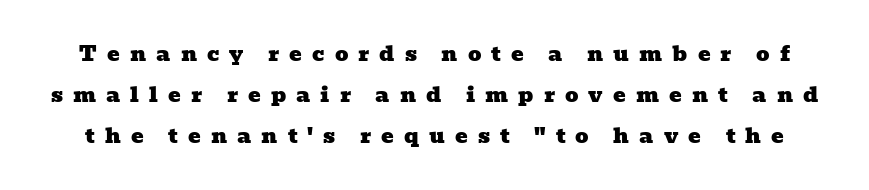
Display-style spreading of the glyphs; the letterfit is very open. The passage shown is not underscored anywhere. Airy leading.
